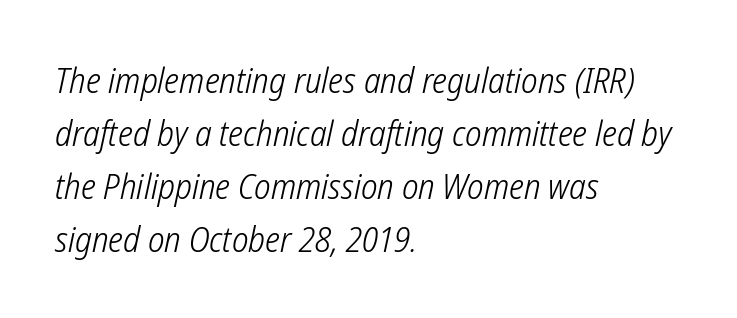
Q: Is the text bold? A: No.
Q: Is the typeface a serif or a sans-serif typeface? A: Sans-serif.
Q: Is the text underlined? A: No.
Q: How is the paragraph aligned? A: Left-aligned.
Q: Is the spacing between letters normal or unusually wide? A: Normal.
Q: Is the spacing between lines tight, normal or loose? A: Normal.
Q: Width (condensed, normal, or wide)? A: Condensed.
Q: Stroke contrast? A: Low.
Q: x-height? A: Medium.
Q: Monospaced? A: No.
